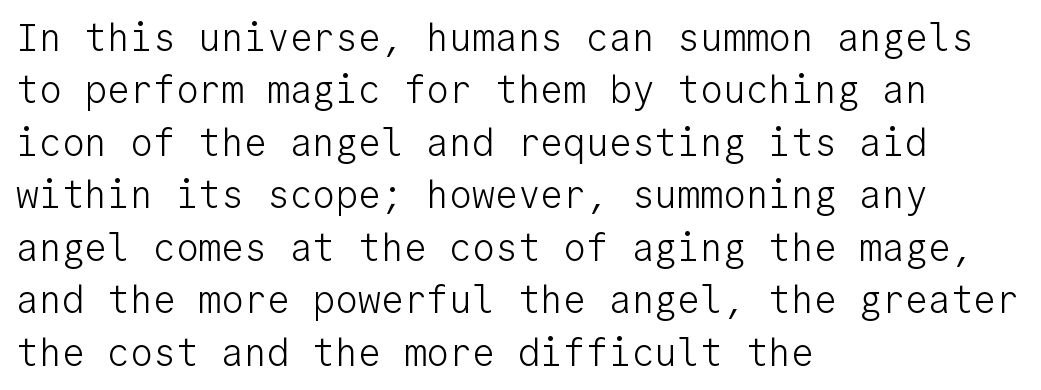
Spacing between characters is what you'd get straight out of the box. Designer's note — italics off, roman on. Typographically, this falls in the sans-serif category. A student would call this left alignment; a typographer would say flush left, rag right. Glance below the letters and you will spot only blank space. Note the uniform advance width — an 'i' takes as much space as an 'm'.
